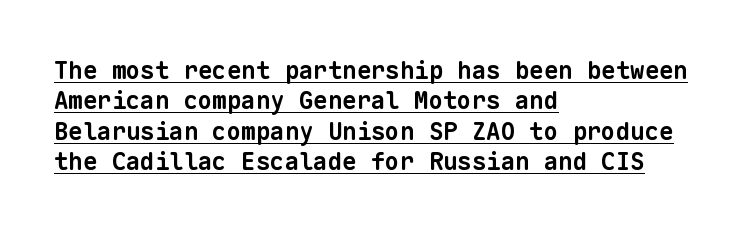
{"bold": "yes", "underline": "yes", "align": "left", "line_spacing": "normal", "line_spacing_ratio": 1.27, "letter_spacing": "normal", "letter_spacing_em": 0.0, "glyph_px": 24}
